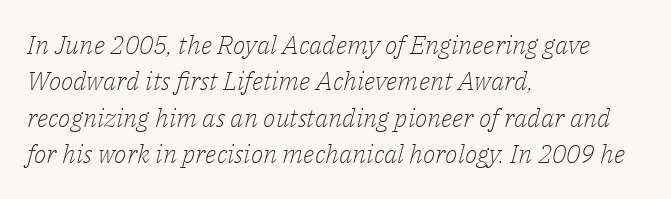
Q: Is the text bold? A: No.
Q: Is the text italic (slanted)? A: Yes, it leans right by about 14 degrees.
Q: Is the text underlined? A: No.
Q: How is the paragraph aligned? A: Left-aligned.
Q: Is the spacing between letters normal or unusually wide? A: Normal.
Q: Is the spacing between lines tight, normal or loose? A: Normal.
